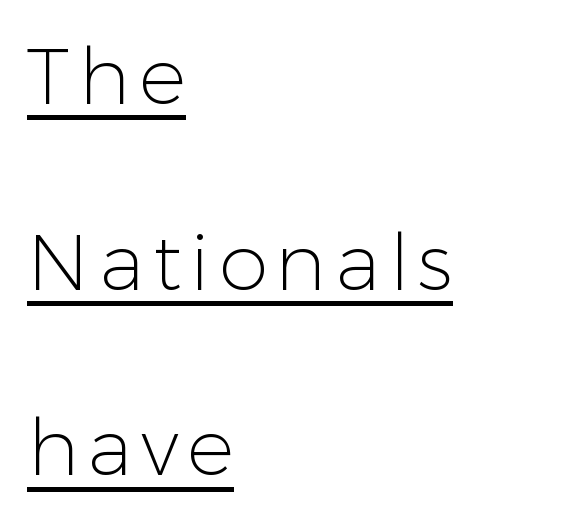
The image shows 79 px light sans-serif type, upright; set left-aligned, loose line spacing (2.35x), underlined; low stroke contrast and a medium x-height.
